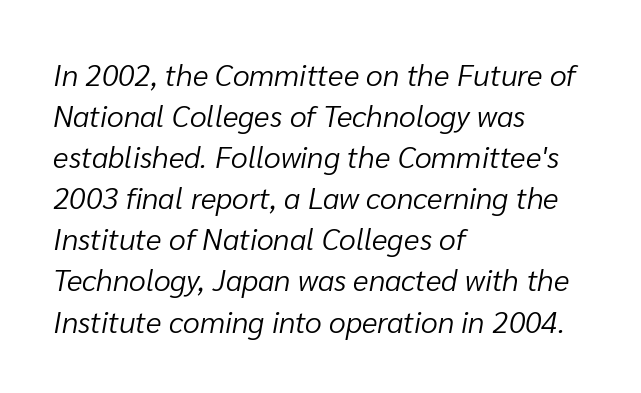
Q: Is the text bold? A: No.
Q: Is the text italic (slanted)? A: Yes, it leans right by about 10 degrees.
Q: Is the text underlined? A: No.
Q: How is the paragraph aligned? A: Left-aligned.
Q: Is the spacing between letters normal or unusually wide? A: Normal.
Q: Is the spacing between lines tight, normal or loose? A: Normal.
Q: Width (condensed, normal, or wide)? A: Normal.
Q: Stroke contrast? A: Low.
Q: x-height? A: Medium.
Q: Monospaced? A: No.
